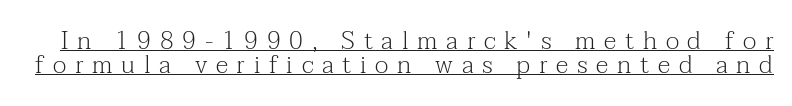
{"italic": "no", "bold": "no", "underline": "yes", "line_spacing": "tight", "line_spacing_ratio": 0.96, "letter_spacing": "wide", "letter_spacing_em": 0.35, "glyph_px": 25}
